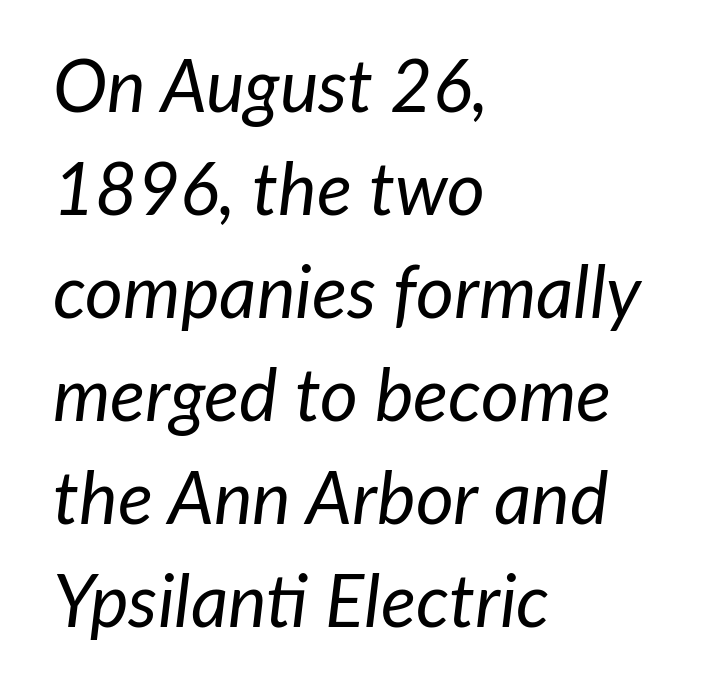
Counters stay open thanks to moderate or lighter strokes. Default kerning and tracking; the words read as compact shapes. Each letter keeps its own natural width here, so spacing adapts to shape. Alignment: flush left. Descenders are the only things crossing below the line. Does the leading feel generous? No, just average.
